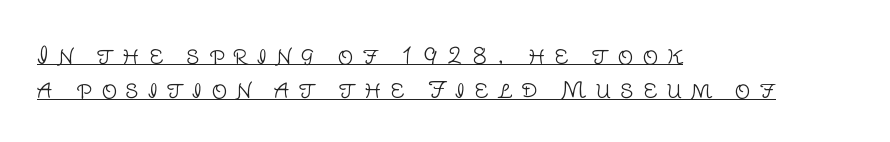
Q: Is the text bold? A: No.
Q: Is the text italic (slanted)? A: Yes.
Q: Is the text underlined? A: Yes.
Q: How is the paragraph aligned? A: Left-aligned.
Q: Is the spacing between letters normal or unusually wide? A: Unusually wide.
Q: Is the spacing between lines tight, normal or loose? A: Normal.
